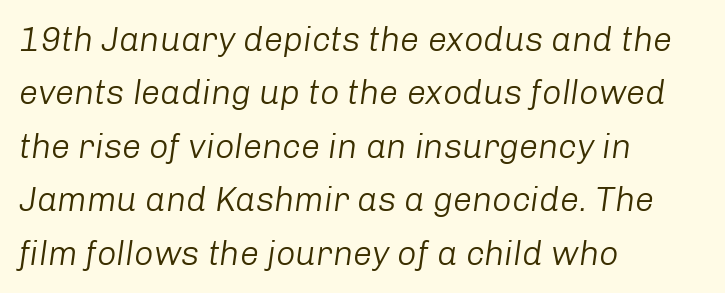
The image shows 34 px light type, italic (leaning right); set left-aligned, normal line spacing (1.57x), normal letter spacing, not underlined; low stroke contrast and a medium x-height.
